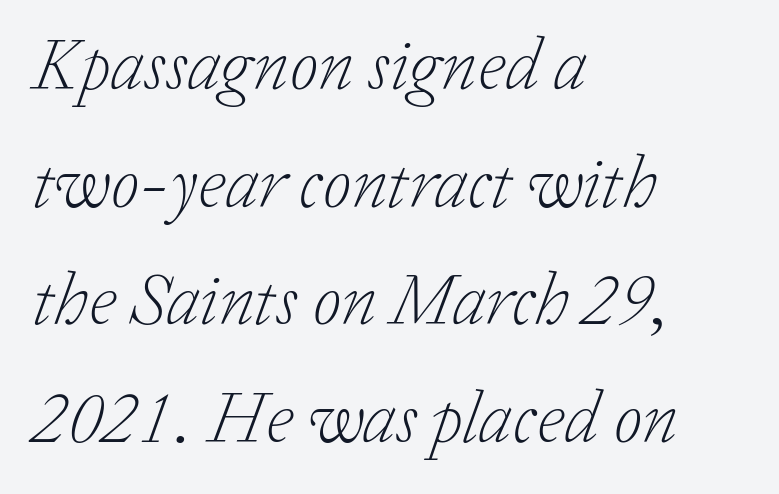
Q: Is the text bold? A: No.
Q: Is the text italic (slanted)? A: Yes, it leans right by about 20 degrees.
Q: Is the typeface a serif or a sans-serif typeface? A: Serif.
Q: Is the text underlined? A: No.
Q: How is the paragraph aligned? A: Left-aligned.
Q: Is the spacing between letters normal or unusually wide? A: Normal.
Q: Is the spacing between lines tight, normal or loose? A: Normal.
Q: Width (condensed, normal, or wide)? A: Normal.
Q: Stroke contrast? A: Low.
Q: x-height? A: Medium.
Q: Monospaced? A: No.
